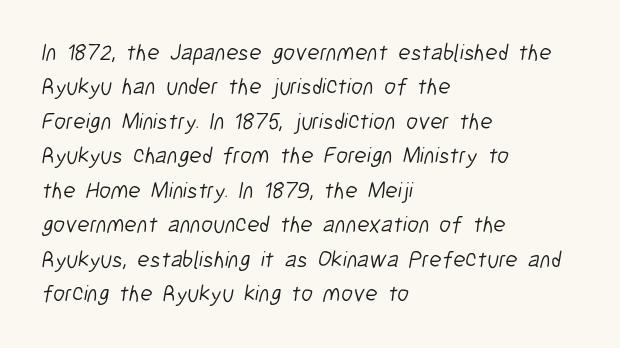
On a weight scale, this lands at 450 or below. Tracking here is standard; glyphs follow each other at the usual distance. Anything drawn beneath the words? Only blank space. Notice how the passage keeps a crisp vertical edge on the left only. The line-height multiplier appears to be the usual default.
